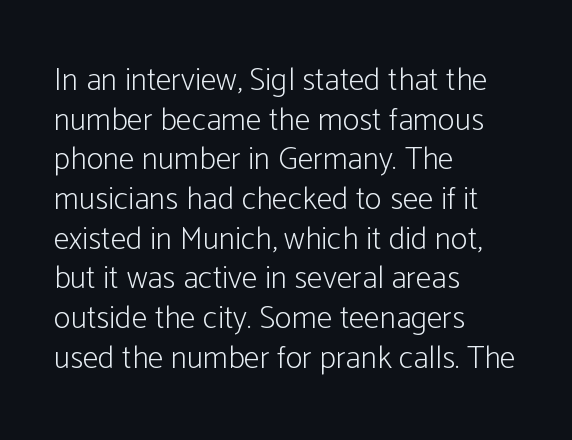
Teacher's note: observe the even left margin — that is flush-left alignment. The specimen omits any rule beneath the text block's lines. If you drew a line through each stem, it would be perfectly vertical. No letter is thick-stroked: the sample isn't bold.
